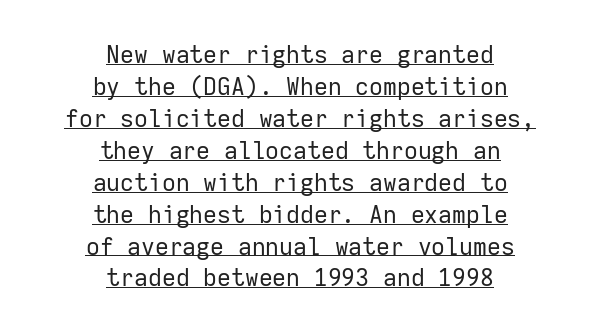
Q: Is the text bold? A: No.
Q: Is the text italic (slanted)? A: No, it is upright.
Q: Is the text underlined? A: Yes.
Q: How is the paragraph aligned? A: Centered.
Q: Is the spacing between letters normal or unusually wide? A: Normal.
Q: Is the spacing between lines tight, normal or loose? A: Normal.
